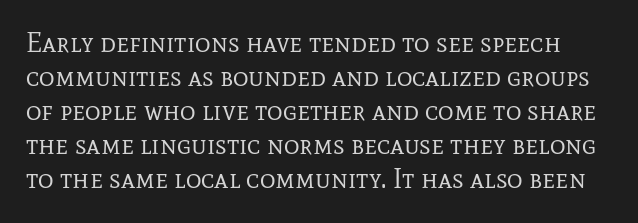
{"italic": "no", "bold": "no", "underline": "no", "line_spacing": "normal", "line_spacing_ratio": 1.26, "letter_spacing": "normal", "letter_spacing_em": 0.0, "glyph_px": 27}
